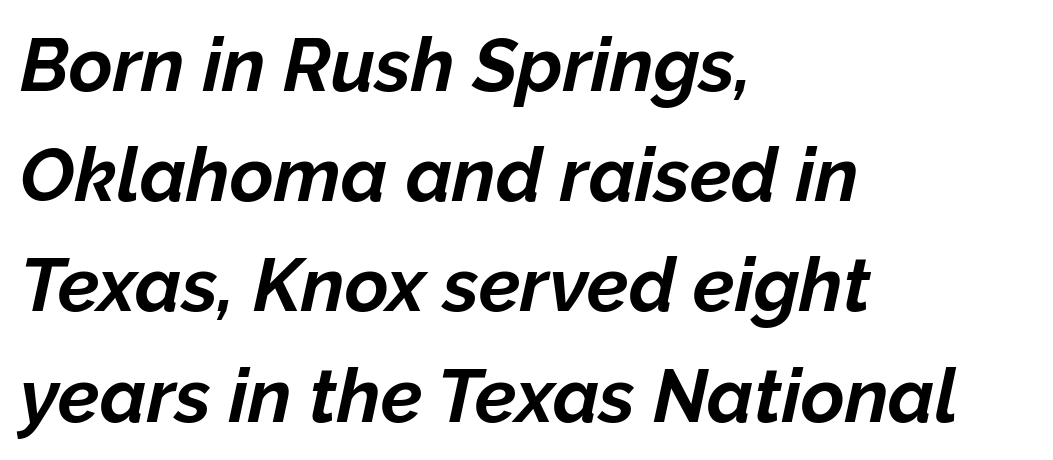
The characters look thick and weighty, a clear bold. Looks like regular typesetting: each glyph gets only the width it needs. The passage shown leans; its letterforms are oblique. This sample keeps an unexceptional amount of space between lines. Default kerning and tracking; the words read as compact shapes.
